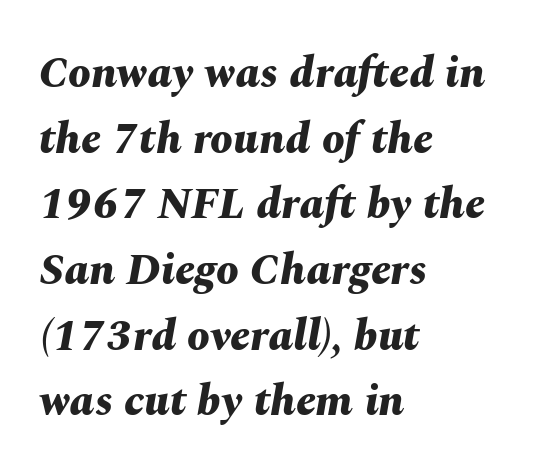
The image shows 45 px bold type, italic (leaning right); set left-aligned, normal line spacing (1.46x), normal letter spacing, not underlined; medium stroke contrast and a medium x-height.
